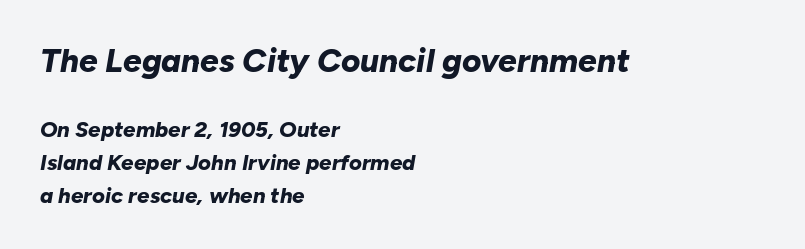
The image shows 33 px bold type, italic (leaning right); set left-aligned, normal line spacing (1.5x), normal letter spacing, not underlined; the first (top) block is 1.5x larger; low stroke contrast and a medium x-height.
